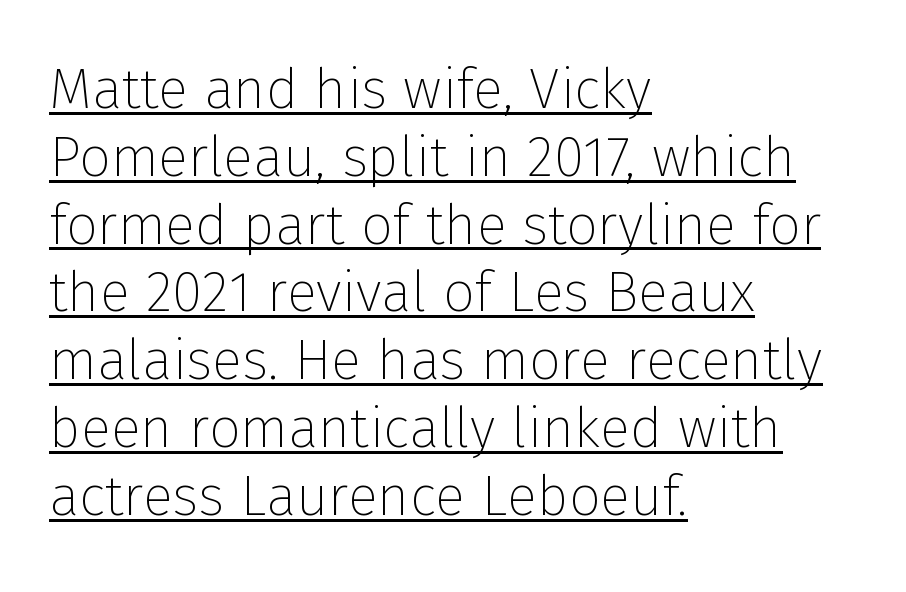
Q: Is the text bold? A: No.
Q: Is the text italic (slanted)? A: No, it is upright.
Q: Is the typeface a serif or a sans-serif typeface? A: Sans-serif.
Q: Is the text underlined? A: Yes.
Q: How is the paragraph aligned? A: Left-aligned.
Q: Is the spacing between letters normal or unusually wide? A: Normal.
Q: Width (condensed, normal, or wide)? A: Normal.
Q: Stroke contrast? A: Low.
Q: x-height? A: Medium.
Q: Monospaced? A: No.
